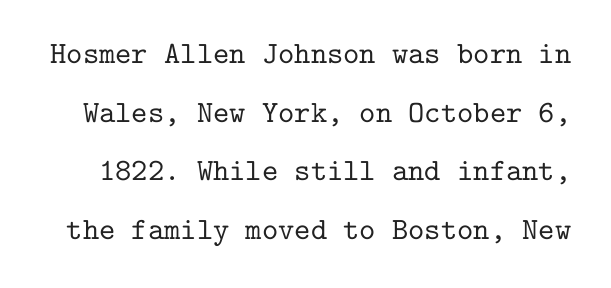
{"serif": "yes", "italic": "no", "width": "normal", "stroke_contrast": "low", "x_height": "medium", "monospaced": "yes", "underline": "no", "line_spacing_ratio": 1.89, "letter_spacing": "normal", "letter_spacing_em": 0.0, "glyph_px": 31}
